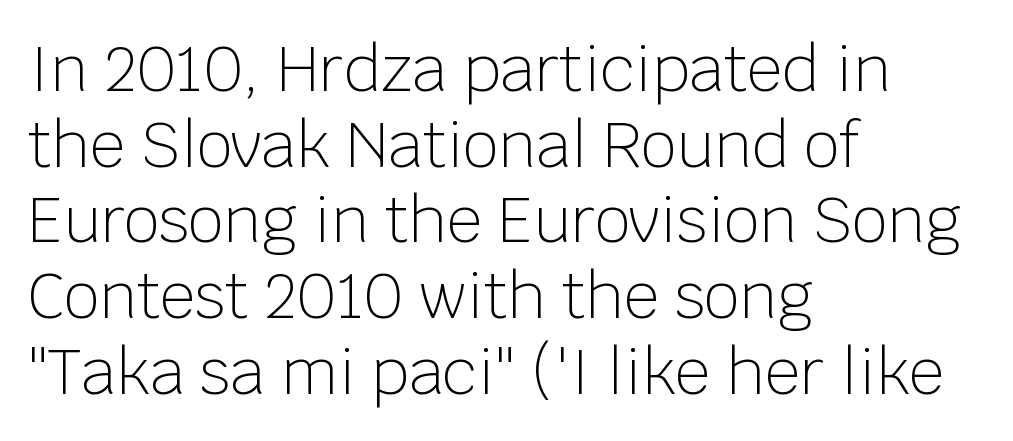
Q: Is the text bold? A: No.
Q: Is the text italic (slanted)? A: No, it is upright.
Q: Is the typeface a serif or a sans-serif typeface? A: Sans-serif.
Q: Is the text underlined? A: No.
Q: How is the paragraph aligned? A: Left-aligned.
Q: Is the spacing between letters normal or unusually wide? A: Normal.
Q: Width (condensed, normal, or wide)? A: Normal.
Q: Stroke contrast? A: Low.
Q: x-height? A: Large.
Q: Monospaced? A: No.
